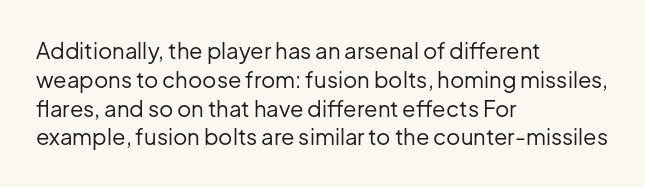
No extra ink here — the face is not bold. The ragged edge is on the right, which tells us the setting is flush left. Decoration check: the copy has no underline. Between one letter and the next there's only the usual sliver of space. No italicization has been applied; the sample stays upright. Successive baselines arrive at the customary interval.
